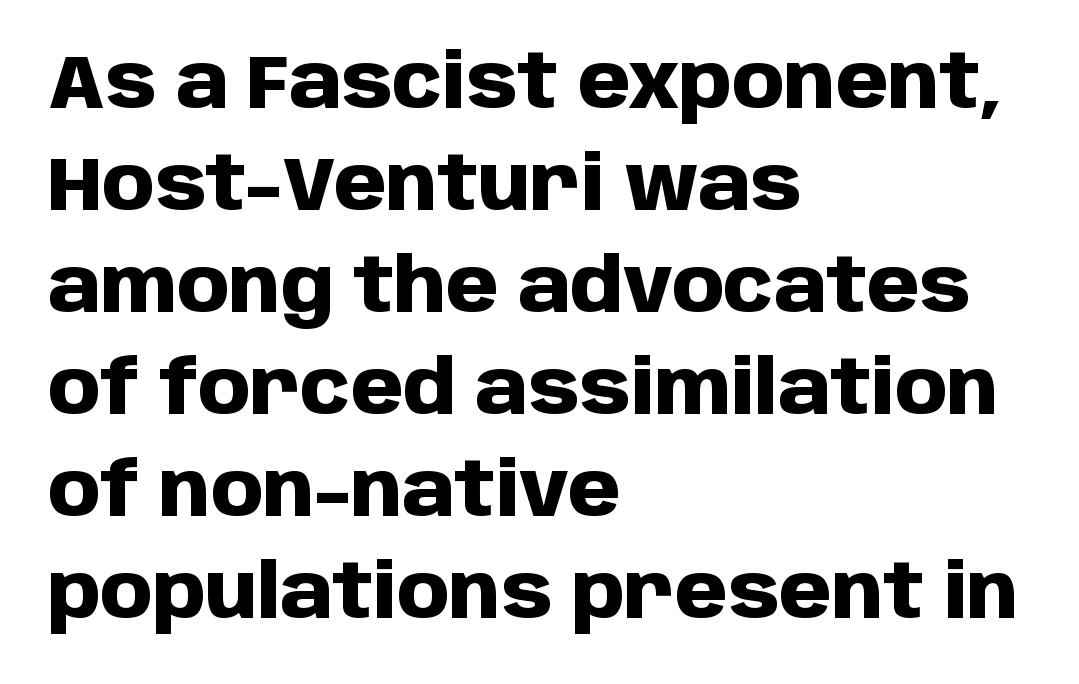
The image shows 75 px heavy sans-serif type, upright; set left-aligned, normal line spacing (1.36x), normal letter spacing, not underlined; low stroke contrast and a large x-height.
